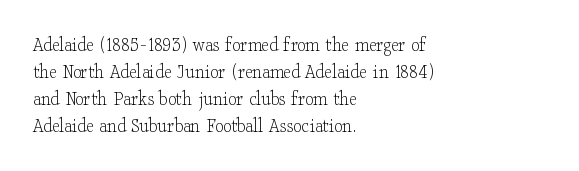
The image shows 21 px text type, upright; set left-aligned, normal line spacing (1.28x), normal letter spacing, not underlined.
